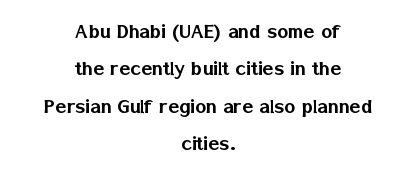
Q: Is the text italic (slanted)? A: No, it is upright.
Q: Is the text underlined? A: No.
Q: How is the paragraph aligned? A: Centered.
Q: Is the spacing between letters normal or unusually wide? A: Normal.
Q: Is the spacing between lines tight, normal or loose? A: Normal.
